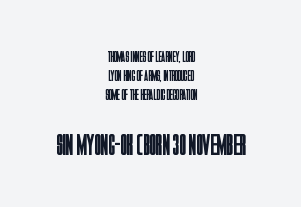
{"serif": "no", "italic": "no", "bold": "no", "weight": "regular", "width": "condensed", "stroke_contrast": "low", "x_height": "large", "monospaced": "no", "underline": "no", "align": "center", "line_spacing": "normal", "line_spacing_ratio": 1.28, "letter_spacing": "normal", "letter_spacing_em": 0.0, "larger_block": "second", "size_ratio": 2.0, "glyph_px": 30}
